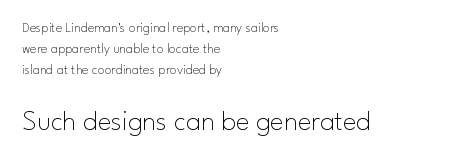
The image shows 29 px thin sans-serif type, upright; set left-aligned, normal line spacing (1.51x), normal letter spacing, not underlined; the second (bottom) block is 2.07x larger; low stroke contrast and a small x-height.
